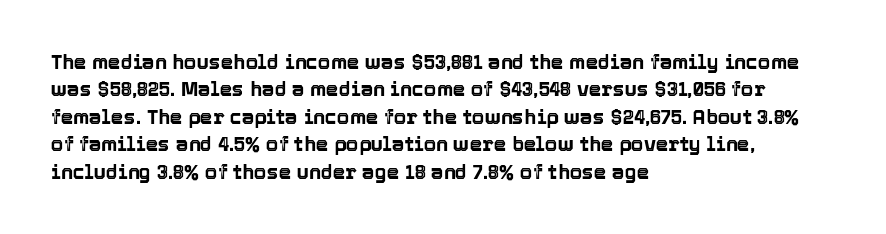
The specimen omits any rule beneath the text block's lines. The face used here is rendered with its standard letterfit. Posture: straight, roman, zero tilt. A student would call this left alignment; a typographer would say flush left, rag right. If you measured baseline to baseline, you'd find a middling distance.
